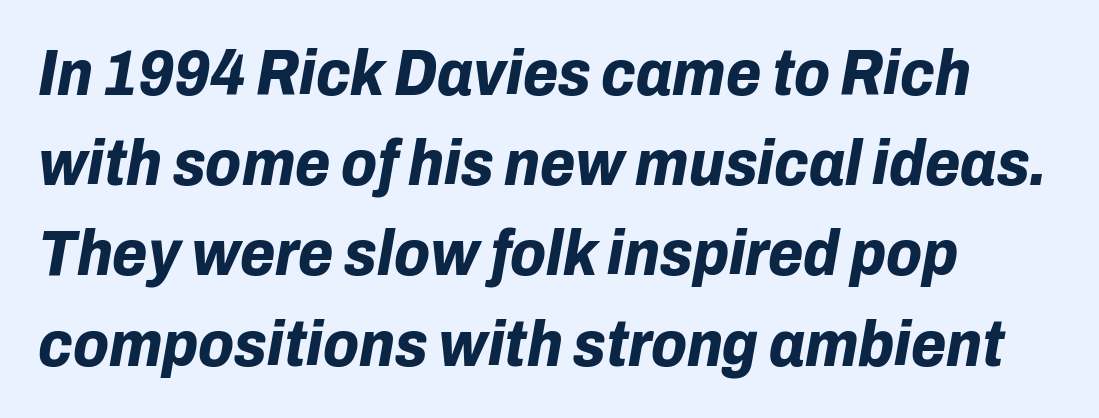
The image shows 64 px bold type, italic (leaning right); set left-aligned, normal line spacing (1.41x), normal letter spacing, not underlined; low stroke contrast and a medium x-height.
